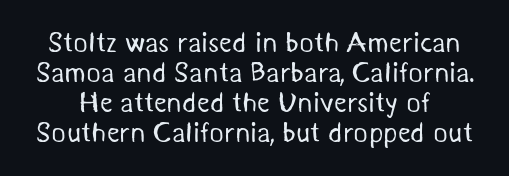
Q: Is the text bold? A: No.
Q: Is the typeface a serif or a sans-serif typeface? A: Sans-serif.
Q: Is the text underlined? A: No.
Q: Is the spacing between letters normal or unusually wide? A: Normal.
Q: Is the spacing between lines tight, normal or loose? A: Tight.
Q: Width (condensed, normal, or wide)? A: Normal.
Q: Stroke contrast? A: Medium.
Q: x-height? A: Medium.
Q: Monospaced? A: No.
